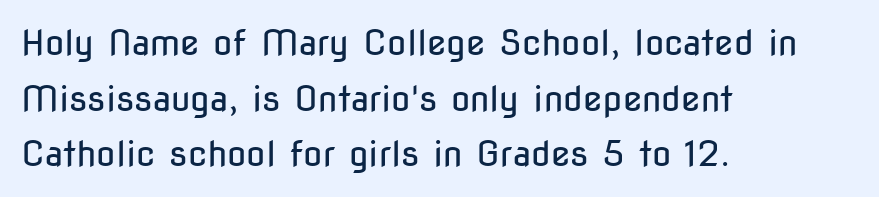
The image shows 35 px regular-weight, condensed sans-serif type, upright; set left-aligned, normal line spacing (1.59x), normal letter spacing, not underlined; low stroke contrast and a medium x-height.
